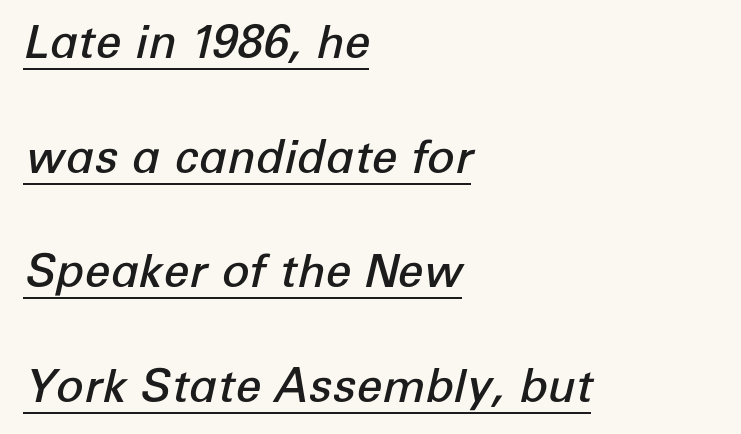
Q: Is the text bold? A: Semi-bold.
Q: Is the text italic (slanted)? A: Yes, it leans right by about 12 degrees.
Q: Is the text underlined? A: Yes.
Q: How is the paragraph aligned? A: Left-aligned.
Q: Is the spacing between letters normal or unusually wide? A: Normal.
Q: Is the spacing between lines tight, normal or loose? A: Loose.
Q: Width (condensed, normal, or wide)? A: Normal.
Q: Stroke contrast? A: Low.
Q: x-height? A: Medium.
Q: Monospaced? A: No.
